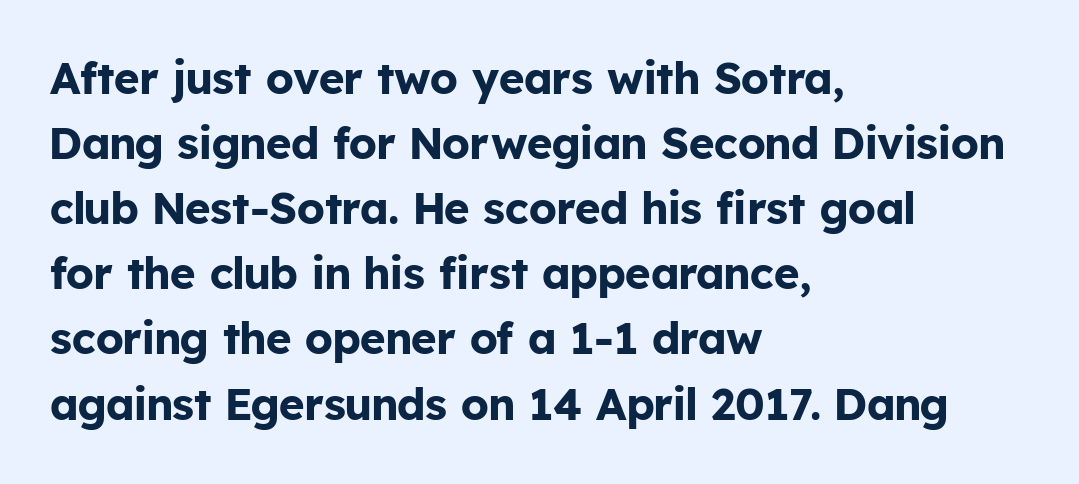
The image shows 44 px bold sans-serif type, upright; set left-aligned, normal line spacing (1.48x), normal letter spacing, not underlined; low stroke contrast and a medium x-height.
